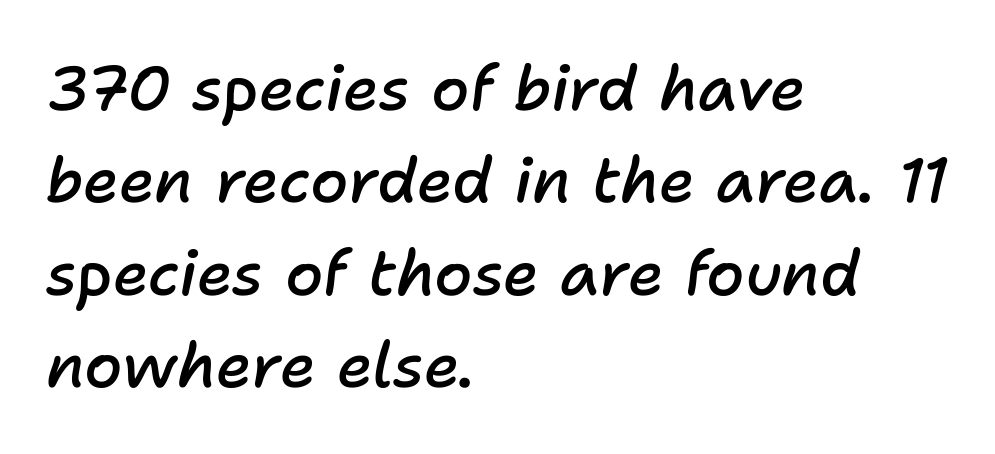
{"italic": "yes", "lean": "right", "slant_degrees": 11, "bold": "semi", "weight": "semibold", "width": "normal", "stroke_contrast": "low", "x_height": "medium", "monospaced": "no", "underline": "no", "align": "left", "line_spacing": "normal", "line_spacing_ratio": 1.49, "letter_spacing": "normal", "letter_spacing_em": 0.0, "glyph_px": 62}
